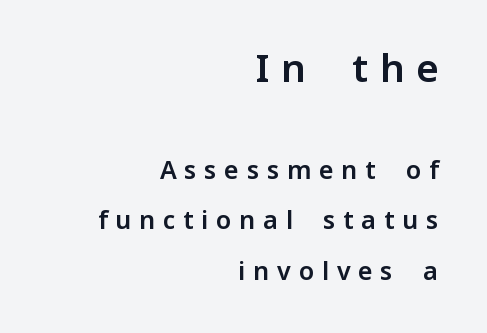
The image shows 38 px sans-serif type, upright; set right-aligned, loose line spacing (2.03x), unusually wide letter spacing (+0.31 em), not underlined; the first (top) block is 1.52x larger; low stroke contrast and a medium x-height.
